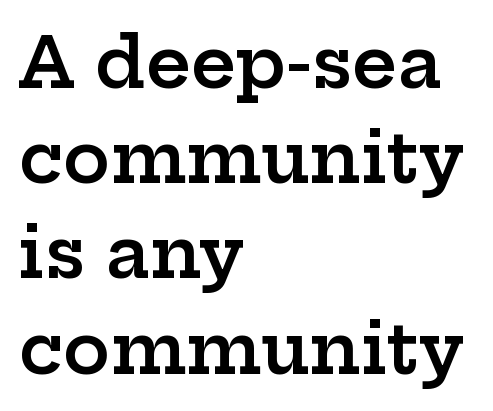
No extra tracking has been applied to these lines. Is the block centered? No — it sits flush against the left margin. Descender tails drop into unmarked territory. The passage shown is typed in a proportional face where columns would drift. Nope, not italic — everything's standing straight. I'd describe the lettering as semibold — firm but not a full bold.
